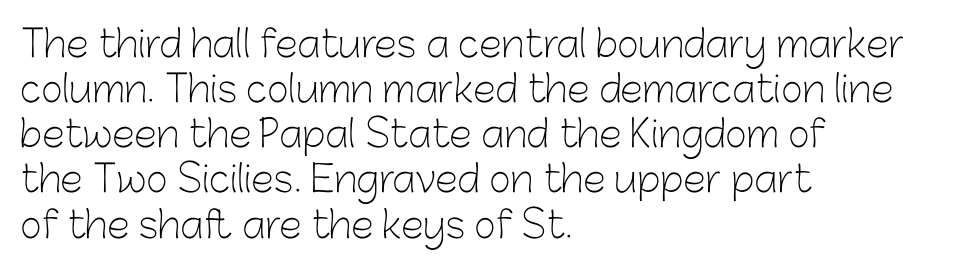
Q: Is the text bold? A: No.
Q: Is the text italic (slanted)? A: No, it is upright.
Q: Is the typeface a serif or a sans-serif typeface? A: Sans-serif.
Q: Is the text underlined? A: No.
Q: How is the paragraph aligned? A: Left-aligned.
Q: Is the spacing between letters normal or unusually wide? A: Normal.
Q: Width (condensed, normal, or wide)? A: Normal.
Q: Stroke contrast? A: Low.
Q: x-height? A: Medium.
Q: Monospaced? A: No.
